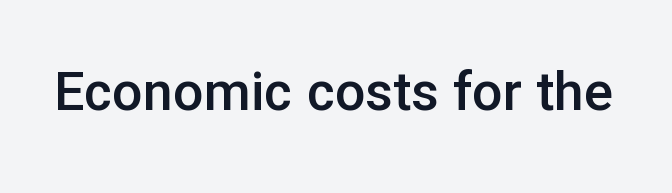
{"serif": "no", "italic": "no", "bold": "semi", "weight": "semibold", "width": "normal", "stroke_contrast": "low", "x_height": "medium", "monospaced": "no", "underline": "no", "letter_spacing": "normal", "letter_spacing_em": 0.0, "glyph_px": 54}
